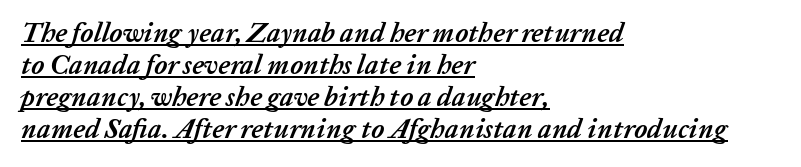
Q: Is the text bold? A: Yes.
Q: Is the text italic (slanted)? A: Yes, it leans right by about 20 degrees.
Q: Is the text underlined? A: Yes.
Q: How is the paragraph aligned? A: Left-aligned.
Q: Is the spacing between letters normal or unusually wide? A: Normal.
